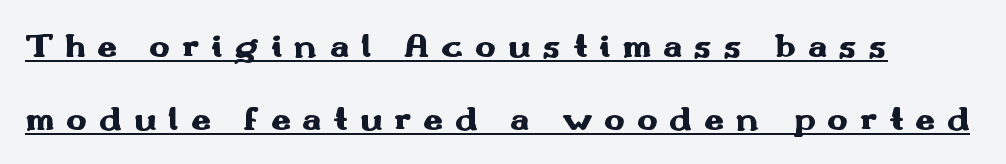
The image shows 35 px heavy, wide sans-serif type, upright; set loose line spacing (2.09x), unusually wide letter spacing (+0.34 em), underlined; medium stroke contrast and a small x-height.
